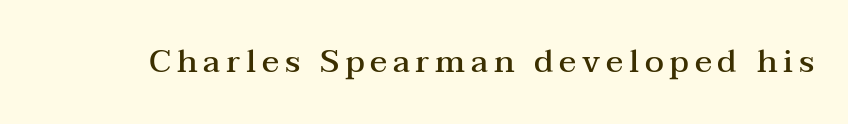
The image shows 32 px semibold, wide serif type, upright; set not underlined; medium stroke contrast and a medium x-height.
